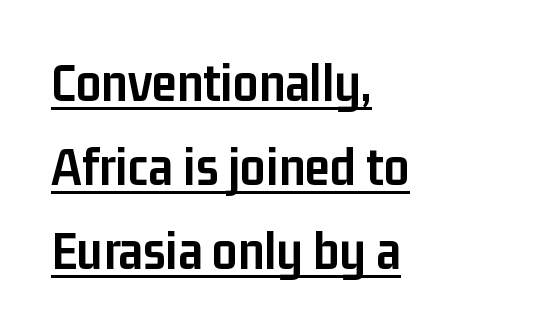
{"serif": "no", "italic": "no", "bold": "yes", "weight": "semibold", "width": "condensed", "stroke_contrast": "low", "x_height": "medium", "monospaced": "no", "underline": "yes", "align": "left", "line_spacing": "normal", "line_spacing_ratio": 1.5, "letter_spacing": "normal", "letter_spacing_em": 0.0, "glyph_px": 56}
